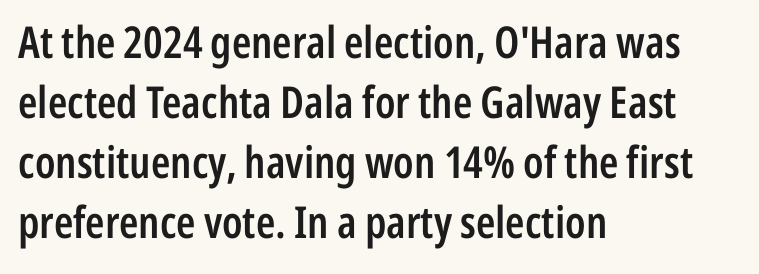
Q: Is the text bold? A: Semi-bold.
Q: Is the text italic (slanted)? A: No, it is upright.
Q: Is the typeface a serif or a sans-serif typeface? A: Sans-serif.
Q: Is the text underlined? A: No.
Q: How is the paragraph aligned? A: Left-aligned.
Q: Is the spacing between letters normal or unusually wide? A: Normal.
Q: Is the spacing between lines tight, normal or loose? A: Normal.
Q: Width (condensed, normal, or wide)? A: Condensed.
Q: Stroke contrast? A: Low.
Q: x-height? A: Medium.
Q: Monospaced? A: No.
